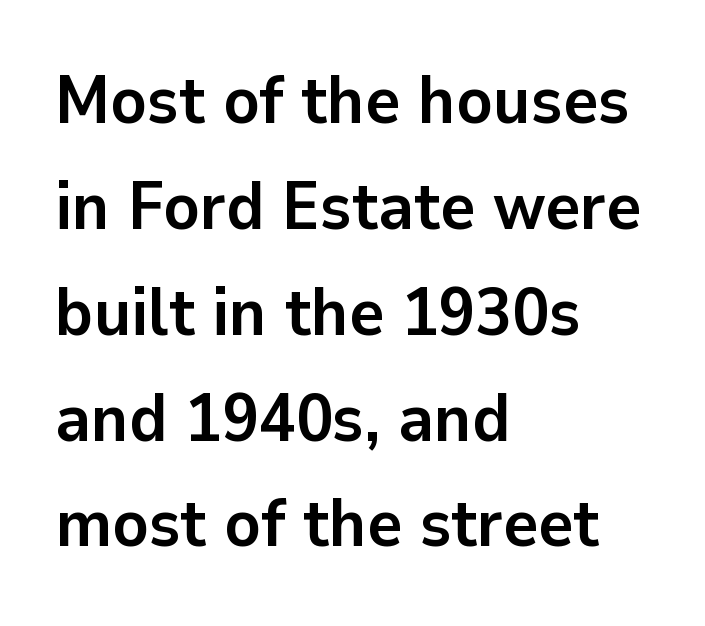
{"serif": "no", "italic": "no", "bold": "yes", "weight": "semibold", "width": "normal", "stroke_contrast": "low", "x_height": "medium", "monospaced": "no", "underline": "no", "align": "left", "line_spacing": "normal", "line_spacing_ratio": 1.58, "letter_spacing": "normal", "letter_spacing_em": 0.0, "glyph_px": 67}
